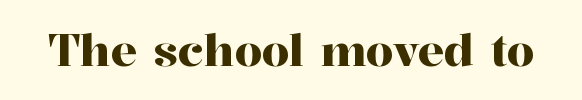
Q: Is the text italic (slanted)? A: No, it is upright.
Q: Is the typeface a serif or a sans-serif typeface? A: Serif.
Q: Is the text underlined? A: No.
Q: Is the spacing between letters normal or unusually wide? A: Normal.
Q: Width (condensed, normal, or wide)? A: Normal.
Q: Stroke contrast? A: High.
Q: x-height? A: Medium.
Q: Monospaced? A: No.
